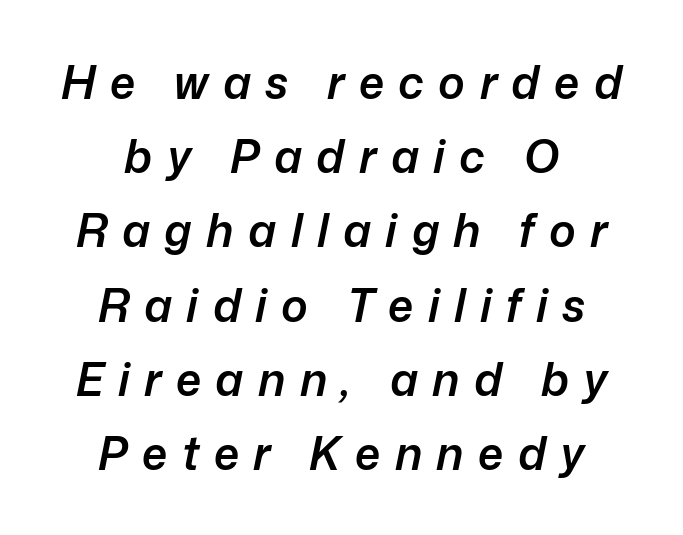
{"italic": "yes", "lean": "right", "slant_degrees": 12, "bold": "semi", "weight": "semibold", "width": "normal", "stroke_contrast": "low", "x_height": "medium", "monospaced": "no", "underline": "no", "align": "center", "line_spacing": "normal", "line_spacing_ratio": 1.65, "letter_spacing": "wide", "letter_spacing_em": 0.32, "glyph_px": 45}
